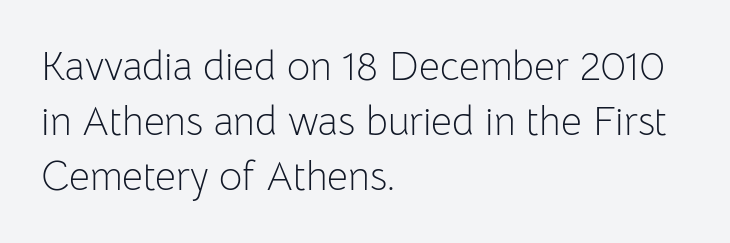
{"serif": "no", "italic": "no", "bold": "no", "weight": "light", "width": "normal", "stroke_contrast": "low", "x_height": "medium", "monospaced": "no", "underline": "no", "align": "left", "line_spacing": "normal", "line_spacing_ratio": 1.37, "letter_spacing": "normal", "letter_spacing_em": 0.0, "glyph_px": 40}
